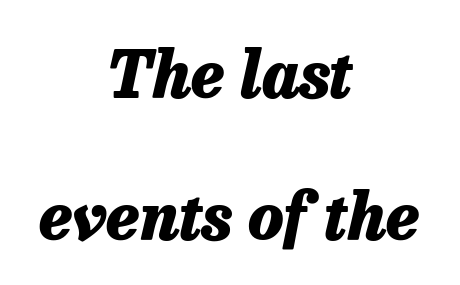
The image shows 65 px heavy type, italic (leaning right); set centered, loose line spacing (2.19x), normal letter spacing, not underlined; low stroke contrast and a medium x-height.
